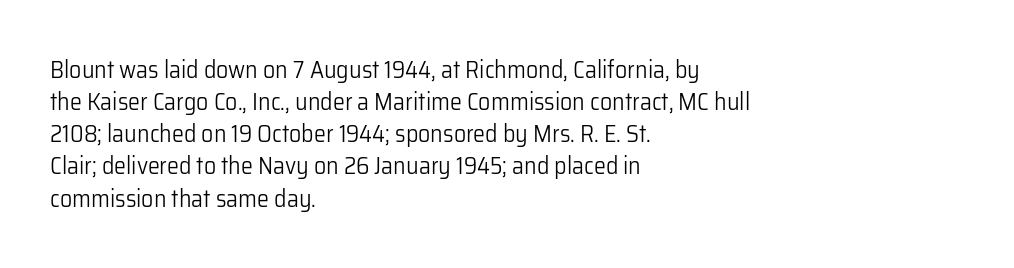
{"italic": "no", "bold": "no", "underline": "no", "align": "left", "line_spacing": "normal", "line_spacing_ratio": 1.34, "letter_spacing": "normal", "letter_spacing_em": 0.0, "glyph_px": 24}
